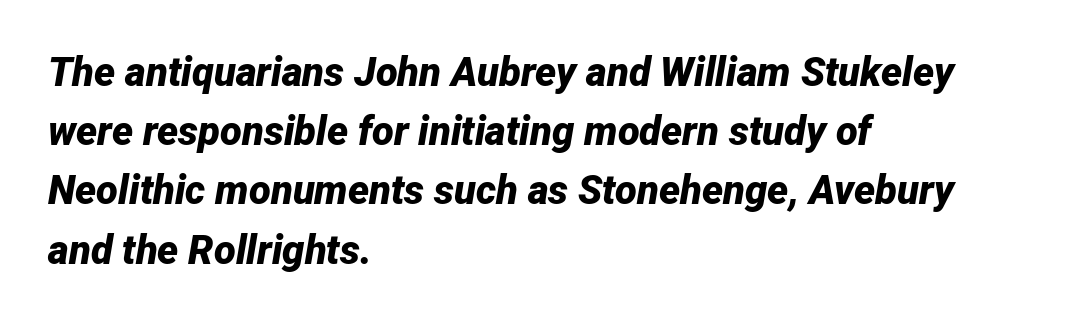
The image shows 40 px bold type, italic (leaning right); set left-aligned, normal line spacing (1.48x), normal letter spacing, not underlined; low stroke contrast and a medium x-height.
